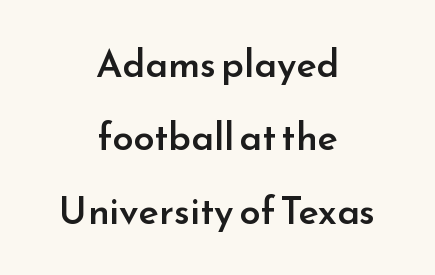
Q: Is the text bold? A: Semi-bold.
Q: Is the text italic (slanted)? A: No, it is upright.
Q: Is the typeface a serif or a sans-serif typeface? A: Sans-serif.
Q: Is the text underlined? A: No.
Q: How is the paragraph aligned? A: Centered.
Q: Is the spacing between letters normal or unusually wide? A: Normal.
Q: Is the spacing between lines tight, normal or loose? A: Loose.
Q: Width (condensed, normal, or wide)? A: Normal.
Q: Stroke contrast? A: Low.
Q: x-height? A: Small.
Q: Monospaced? A: No.
